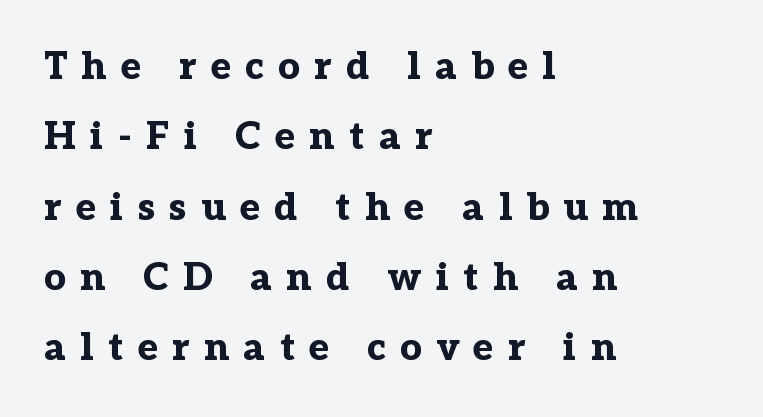
The image shows 38 px bold serif type, upright; set left-aligned, line spacing 1.85x, unusually wide letter spacing (+0.38 em), not underlined; low stroke contrast and a medium x-height.
